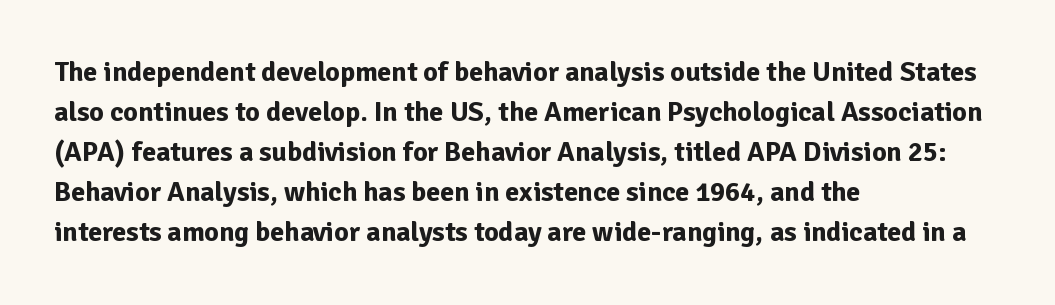
The space beneath each line is pristine and unruled. Layout note: lines flush left. How would I describe the line gaps? Plain and ordinary. The letters advance in unequal steps, a hallmark of proportional type. Is the type bold? Yes — the strokes are clearly thick and heavy.
